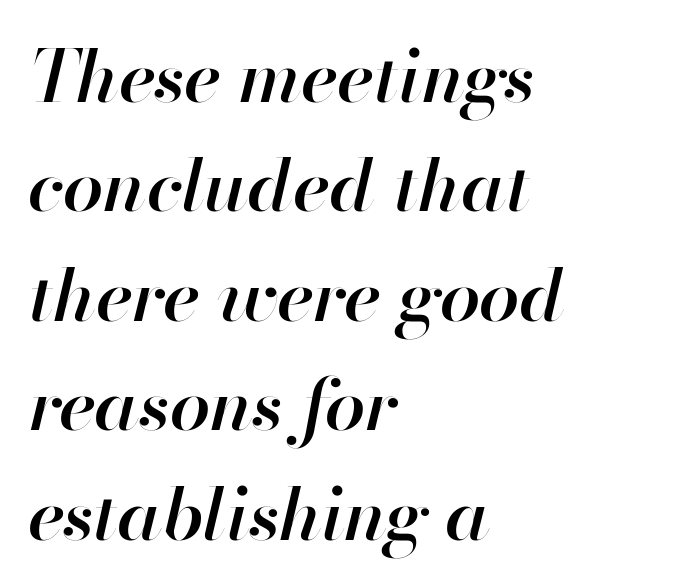
Q: Is the text bold? A: Semi-bold.
Q: Is the text italic (slanted)? A: Yes, it leans right by about 13 degrees.
Q: Is the text underlined? A: No.
Q: How is the paragraph aligned? A: Left-aligned.
Q: Is the spacing between letters normal or unusually wide? A: Normal.
Q: Is the spacing between lines tight, normal or loose? A: Normal.
Q: Width (condensed, normal, or wide)? A: Normal.
Q: Stroke contrast? A: High.
Q: x-height? A: Small.
Q: Monospaced? A: No.
